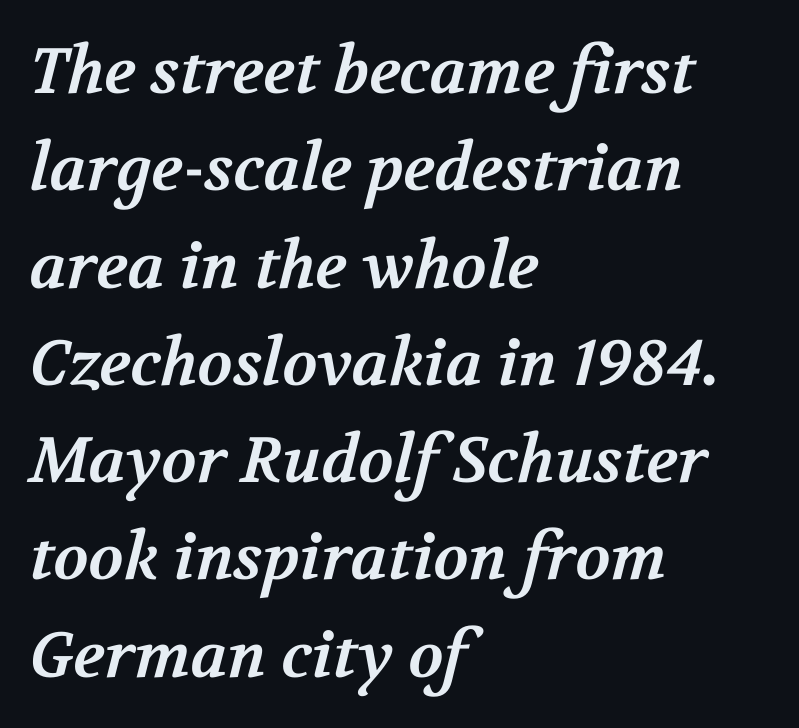
Q: Is the text bold? A: Yes.
Q: Is the typeface a serif or a sans-serif typeface? A: Serif.
Q: Is the text underlined? A: No.
Q: How is the paragraph aligned? A: Left-aligned.
Q: Is the spacing between letters normal or unusually wide? A: Normal.
Q: Is the spacing between lines tight, normal or loose? A: Normal.
Q: Width (condensed, normal, or wide)? A: Normal.
Q: Stroke contrast? A: Medium.
Q: x-height? A: Medium.
Q: Monospaced? A: No.
